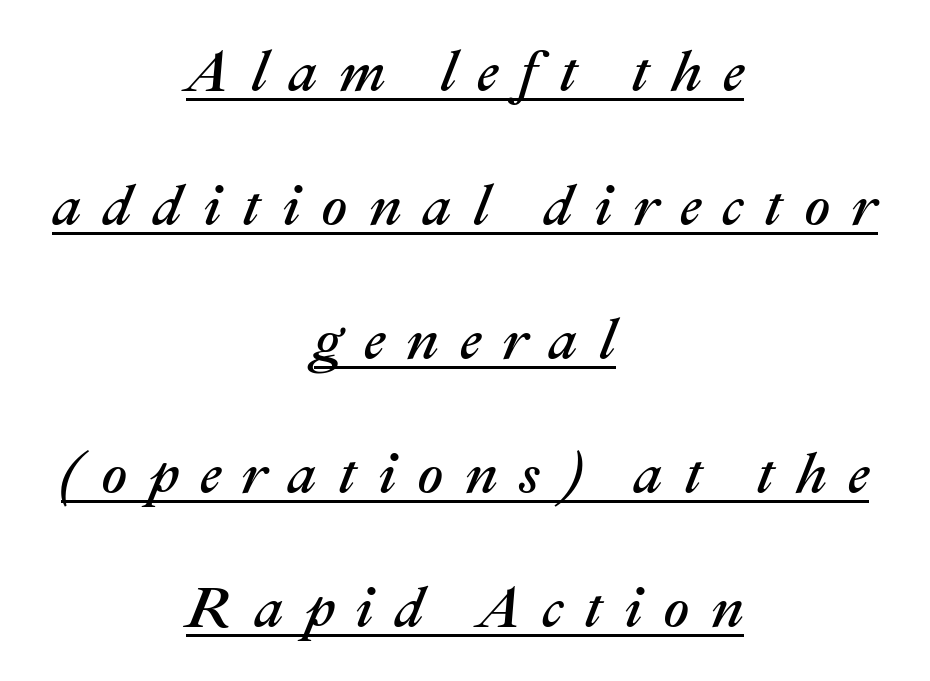
{"italic": "yes", "lean": "right", "slant_degrees": 22, "width": "normal", "stroke_contrast": "medium", "x_height": "medium", "monospaced": "no", "underline": "yes", "align": "center", "line_spacing": "loose", "line_spacing_ratio": 2.35, "letter_spacing": "wide", "letter_spacing_em": 0.37, "glyph_px": 57}
